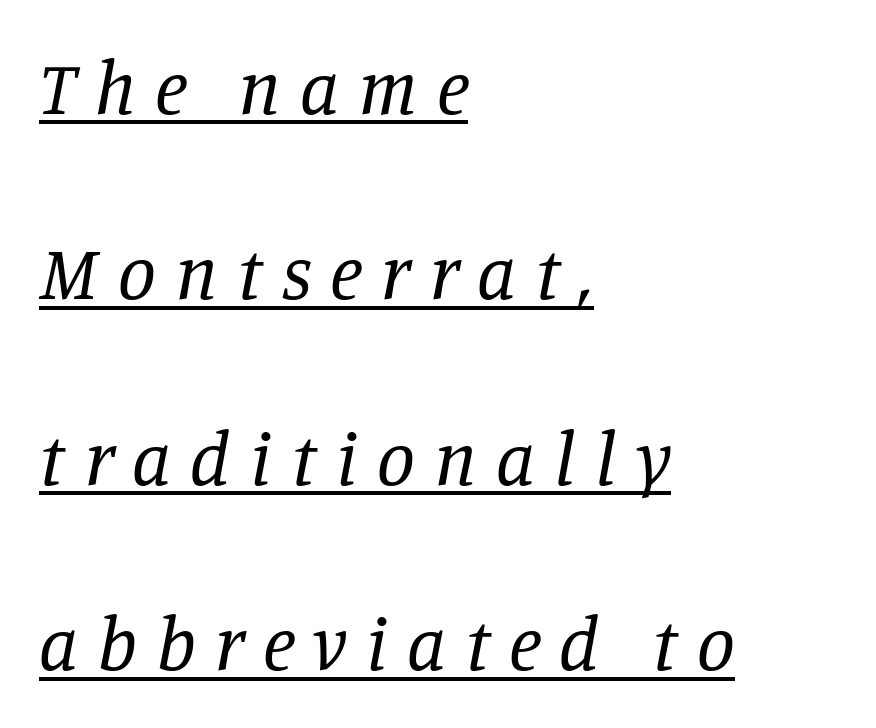
{"serif": "yes", "italic": "yes", "lean": "right", "slant_degrees": 11, "bold": "no", "weight": "regular", "width": "normal", "stroke_contrast": "low", "x_height": "large", "monospaced": "no", "underline": "yes", "align": "left", "line_spacing": "loose", "line_spacing_ratio": 2.44, "letter_spacing": "wide", "letter_spacing_em": 0.25, "glyph_px": 76}
